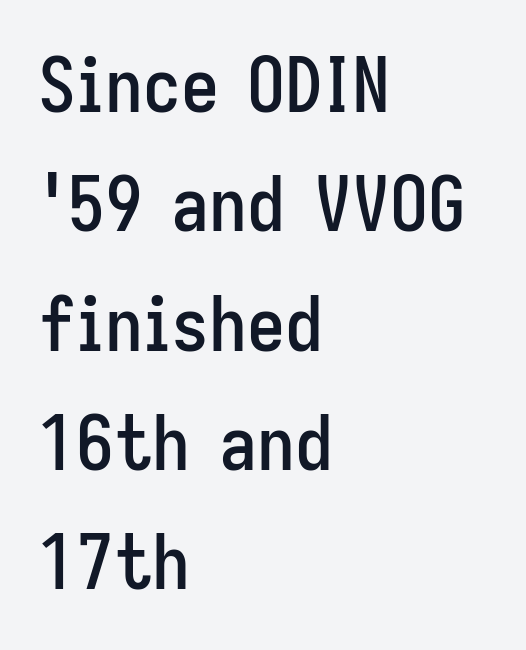
Caption: multi-line text, flush left, ragged right. Proportional: the letters do not fall into vertical columns. Upright lettering throughout. Nothing unusual about the tracking: characters are spaced as the font intends. You can tell from the bare stems that sans-serif type was used. The zone under the glyphs is completely vacant.
